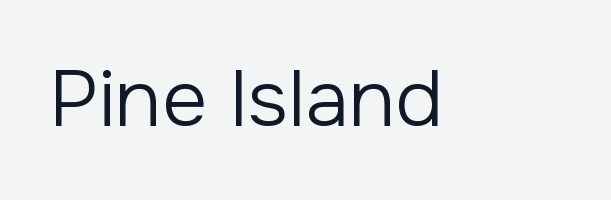
Posture: straight, roman, zero tilt. Ink coverage per letter is moderate at most. Here the designer chose a conventional face with non-uniform glyph widths. This is sans-serif lettering, the kind often seen on screens and signage. What stands out about the letter spacing? Nothing — it is the standard amount.
